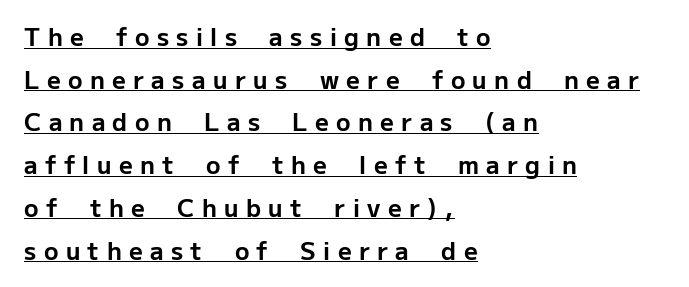
Q: Is the text bold? A: Yes.
Q: Is the text italic (slanted)? A: No, it is upright.
Q: Is the text underlined? A: Yes.
Q: How is the paragraph aligned? A: Left-aligned.
Q: Is the spacing between letters normal or unusually wide? A: Unusually wide.
